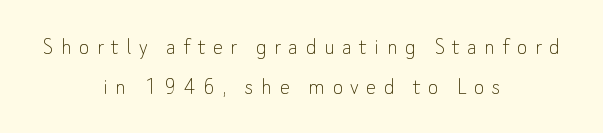
The image shows 25 px text type, upright; set centered, normal line spacing (1.6x), unusually wide letter spacing (+0.3 em), not underlined.
